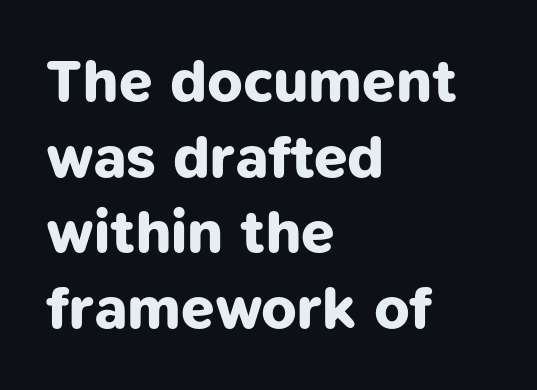
The image shows 60 px bold sans-serif type; set left-aligned, normal line spacing (1.26x), normal letter spacing, not underlined; low stroke contrast and a medium x-height.
